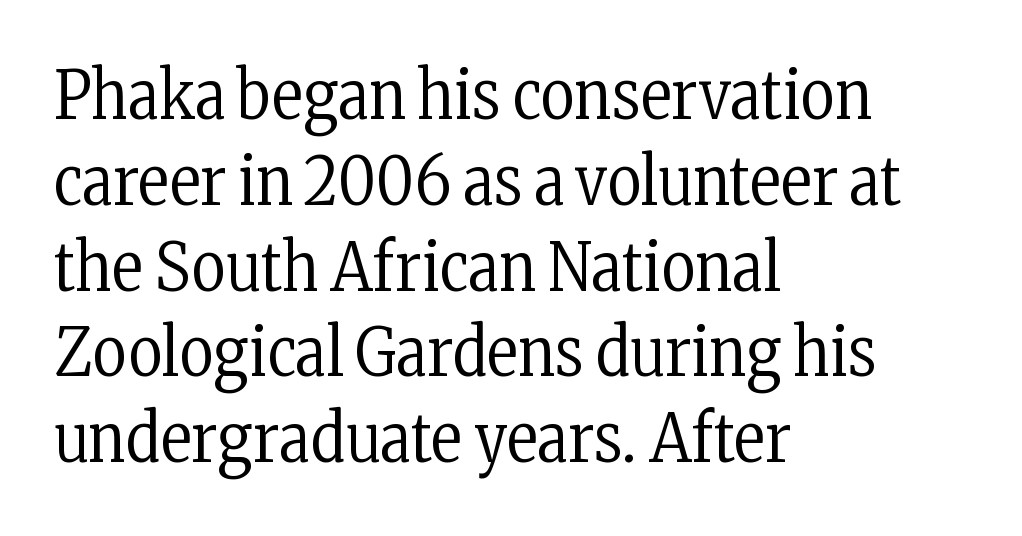
{"serif": "yes", "italic": "no", "bold": "no", "weight": "regular", "width": "condensed", "stroke_contrast": "low", "x_height": "medium", "monospaced": "no", "underline": "no", "align": "left", "line_spacing": "normal", "line_spacing_ratio": 1.3, "letter_spacing": "normal", "letter_spacing_em": 0.0, "glyph_px": 66}
